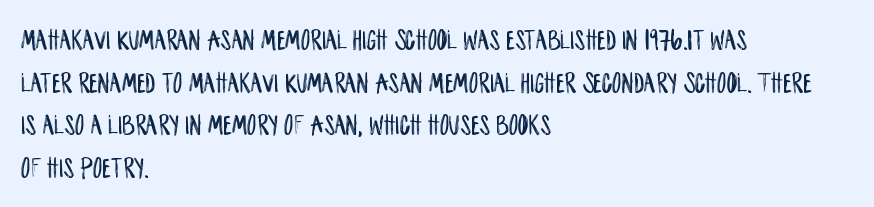
The image shows 30 px condensed sans-serif type, upright; set left-aligned, normal line spacing (1.42x), normal letter spacing, not underlined; low stroke contrast and a large x-height.
